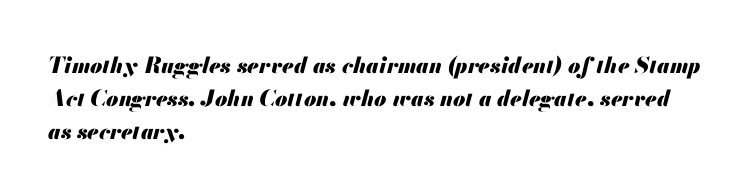
The image shows 22 px bold type, italic (leaning right); set left-aligned, normal line spacing (1.49x), normal letter spacing, not underlined.
